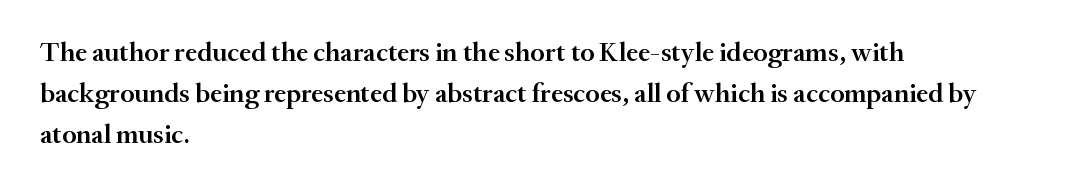
Q: Is the text bold? A: Semi-bold.
Q: Is the text italic (slanted)? A: No, it is upright.
Q: Is the text underlined? A: No.
Q: How is the paragraph aligned? A: Left-aligned.
Q: Is the spacing between letters normal or unusually wide? A: Normal.
Q: Is the spacing between lines tight, normal or loose? A: Normal.
